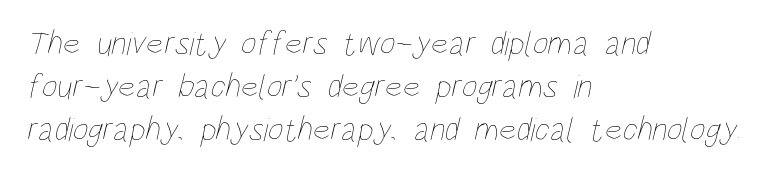
{"bold": "no", "weight": "thin", "width": "condensed", "stroke_contrast": "low", "x_height": "large", "monospaced": "no", "underline": "no", "align": "left", "line_spacing": "normal", "line_spacing_ratio": 1.27, "letter_spacing": "normal", "letter_spacing_em": 0.0, "glyph_px": 34}
